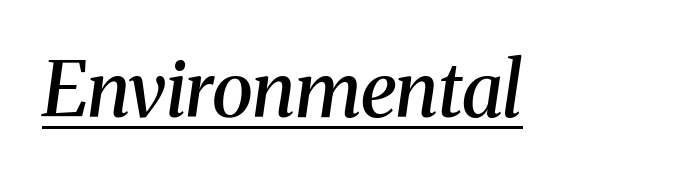
Q: Is the text bold? A: Semi-bold.
Q: Is the text italic (slanted)? A: Yes, it leans right by about 8 degrees.
Q: Is the typeface a serif or a sans-serif typeface? A: Serif.
Q: Is the text underlined? A: Yes.
Q: Is the spacing between letters normal or unusually wide? A: Normal.
Q: Width (condensed, normal, or wide)? A: Normal.
Q: Stroke contrast? A: Medium.
Q: x-height? A: Medium.
Q: Monospaced? A: No.
